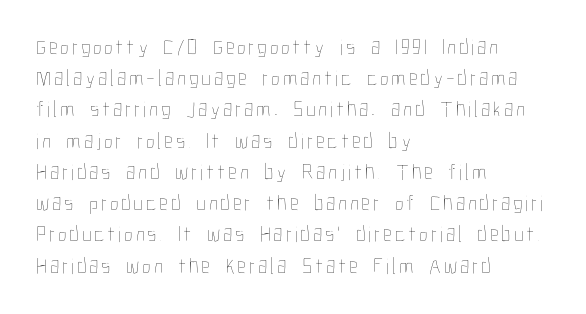
A student would call this left alignment; a typographer would say flush left, rag right. The lettering holds an erect, upright posture throughout. Rows of type keep a routine distance in the vertical direction. The font is comparable to plain body text, perhaps lighter. This rendering features lettering with no underline.
